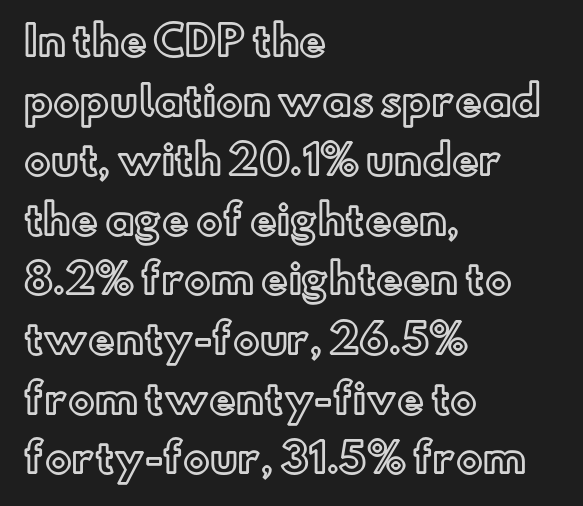
Q: Is the text italic (slanted)? A: No, it is upright.
Q: Is the text underlined? A: No.
Q: How is the paragraph aligned? A: Left-aligned.
Q: Is the spacing between letters normal or unusually wide? A: Normal.
Q: Is the spacing between lines tight, normal or loose? A: Normal.
Q: Width (condensed, normal, or wide)? A: Normal.
Q: x-height? A: Small.
Q: Monospaced? A: No.
